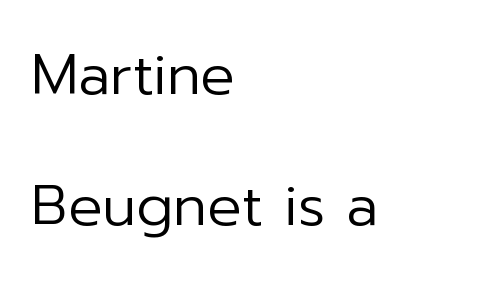
{"serif": "no", "italic": "no", "bold": "no", "weight": "regular", "width": "normal", "stroke_contrast": "low", "x_height": "medium", "monospaced": "no", "underline": "no", "align": "left", "line_spacing": "loose", "line_spacing_ratio": 2.29, "letter_spacing": "normal", "letter_spacing_em": 0.0, "glyph_px": 57}
